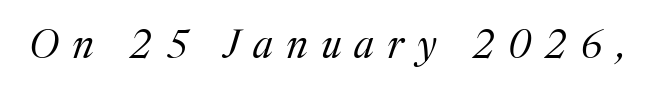
Someone cranked the tracking dial way up on this one. Letters rest on an invisible, unmarked baseline. Rendered with sloped, italic letterforms. Note the varied advance widths — an 'i' is clearly narrower than an 'm'.
